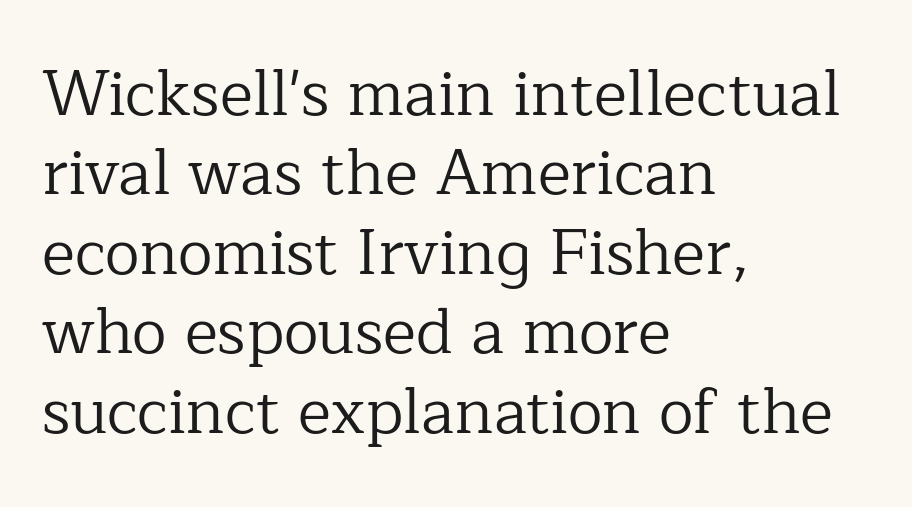
{"serif": "yes", "italic": "no", "bold": "no", "weight": "regular", "width": "normal", "stroke_contrast": "low", "x_height": "medium", "monospaced": "no", "underline": "no", "align": "left", "line_spacing": "normal", "line_spacing_ratio": 1.26, "letter_spacing": "normal", "letter_spacing_em": 0.0, "glyph_px": 63}
